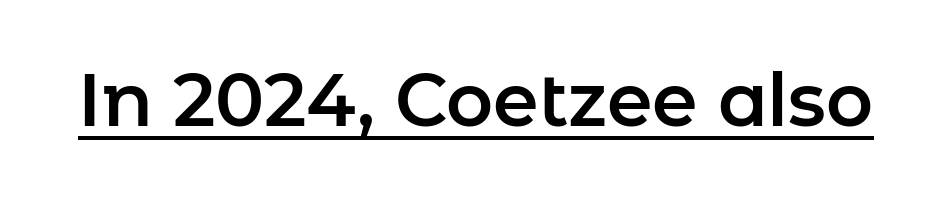
The image shows 73 px sans-serif type, upright; set normal letter spacing, underlined; low stroke contrast and a medium x-height.
